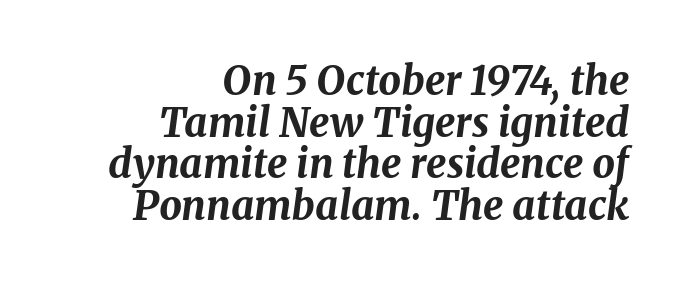
Q: Is the text bold? A: Yes.
Q: Is the text italic (slanted)? A: Yes, it leans right by about 8 degrees.
Q: Is the text underlined? A: No.
Q: How is the paragraph aligned? A: Right-aligned.
Q: Is the spacing between letters normal or unusually wide? A: Normal.
Q: Is the spacing between lines tight, normal or loose? A: Tight.
Q: Width (condensed, normal, or wide)? A: Normal.
Q: Stroke contrast? A: Medium.
Q: x-height? A: Medium.
Q: Monospaced? A: No.
